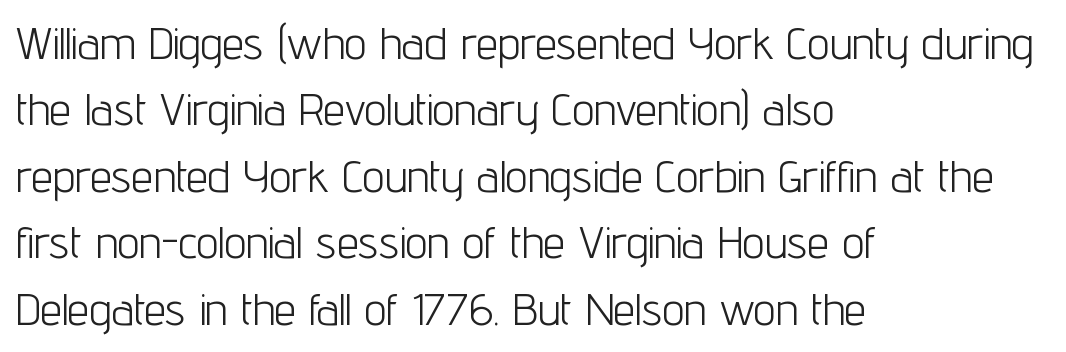
These lines are rendered in a variable-pitch font. Italic: no, the glyphs are upright roman. Weight: in the light-to-regular range. Visually the block forms a straight wall on the left and a jagged coastline on the right. Horizontal bands of white between lines are of average thickness. The font family rendered here belongs to the sans-serif group.
